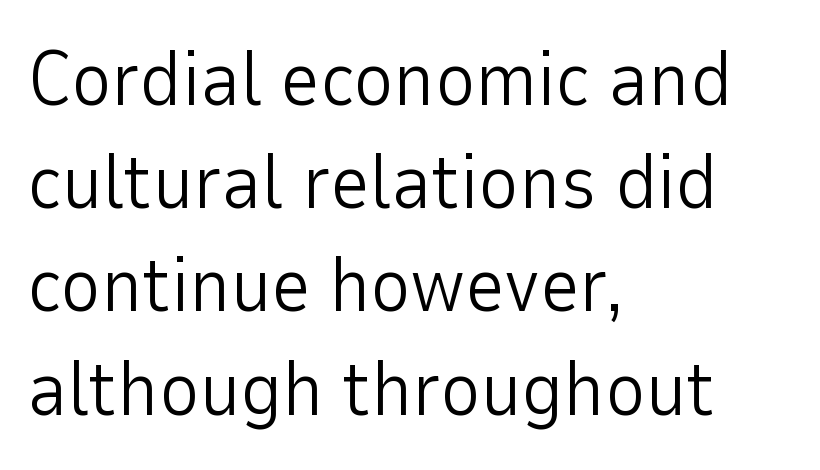
The image shows 77 px light sans-serif type, upright; set left-aligned, normal line spacing (1.34x), normal letter spacing, not underlined; low stroke contrast and a medium x-height.
